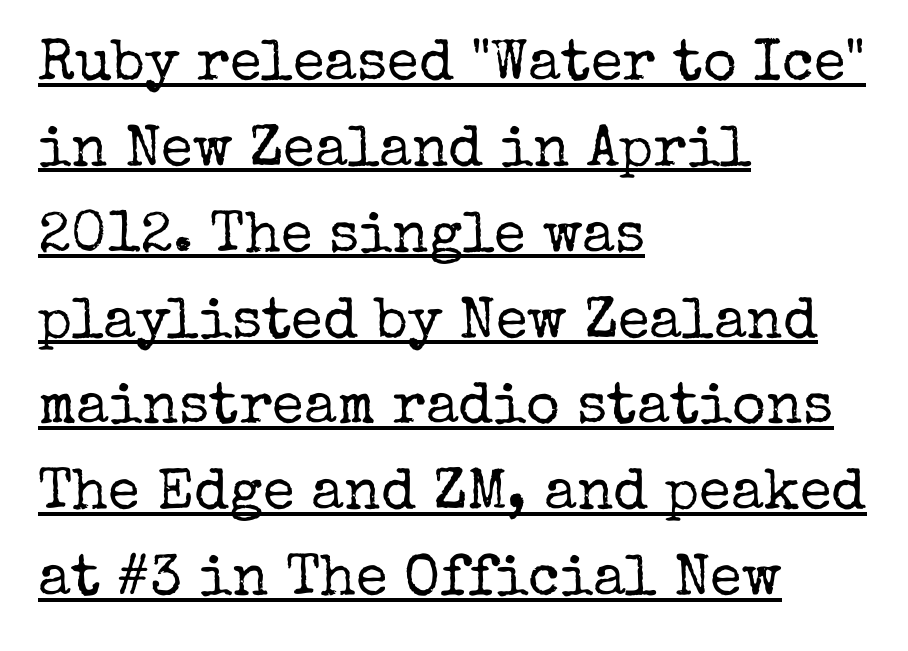
Q: Is the text bold? A: No.
Q: Is the text italic (slanted)? A: No, it is upright.
Q: Is the typeface a serif or a sans-serif typeface? A: Serif.
Q: Is the text underlined? A: Yes.
Q: How is the paragraph aligned? A: Left-aligned.
Q: Is the spacing between letters normal or unusually wide? A: Normal.
Q: Is the spacing between lines tight, normal or loose? A: Normal.
Q: Width (condensed, normal, or wide)? A: Normal.
Q: Stroke contrast? A: Low.
Q: x-height? A: Medium.
Q: Monospaced? A: No.
